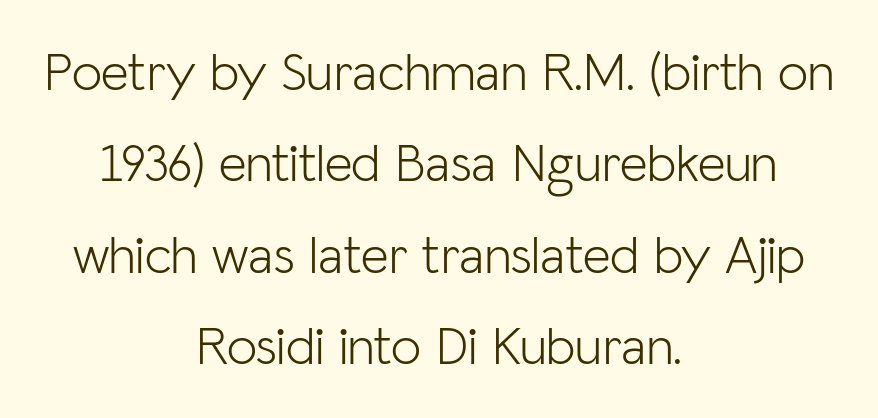
The image shows 54 px light sans-serif type, upright; set centered, normal line spacing (1.69x), normal letter spacing, not underlined; low stroke contrast and a medium x-height.
